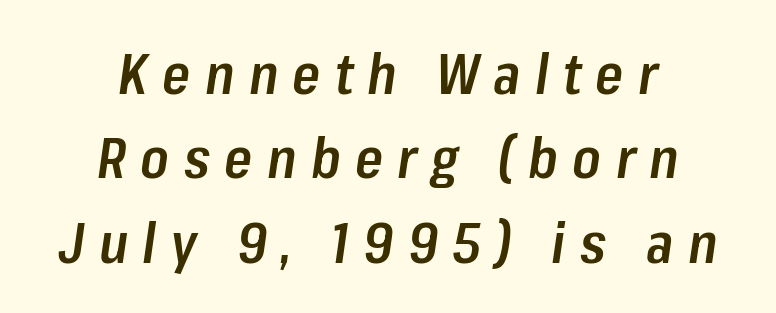
Q: Is the text bold? A: Semi-bold.
Q: Is the text italic (slanted)? A: Yes, it leans right by about 8 degrees.
Q: Is the text underlined? A: No.
Q: How is the paragraph aligned? A: Centered.
Q: Is the spacing between letters normal or unusually wide? A: Unusually wide.
Q: Is the spacing between lines tight, normal or loose? A: Normal.
Q: Width (condensed, normal, or wide)? A: Condensed.
Q: Stroke contrast? A: Low.
Q: x-height? A: Medium.
Q: Monospaced? A: No.
